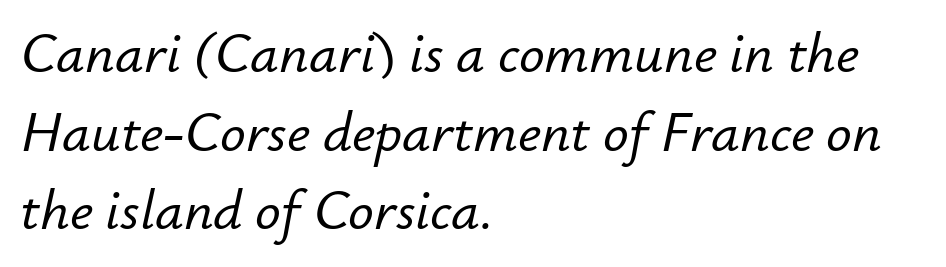
The glyphs are unaccompanied by any horizontal stroke below them. The space between consecutive lines is moderate. Caption: standard tracking, unaltered. A typesetter would call this proportional, since set widths differ per character.
